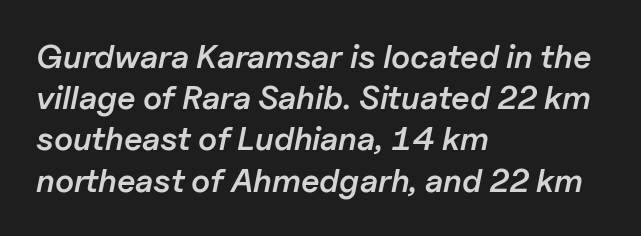
Q: Is the text bold? A: Semi-bold.
Q: Is the text italic (slanted)? A: Yes, it leans right by about 11 degrees.
Q: Is the text underlined? A: No.
Q: How is the paragraph aligned? A: Left-aligned.
Q: Is the spacing between letters normal or unusually wide? A: Normal.
Q: Is the spacing between lines tight, normal or loose? A: Normal.
Q: Width (condensed, normal, or wide)? A: Normal.
Q: Stroke contrast? A: Low.
Q: x-height? A: Medium.
Q: Monospaced? A: No.
